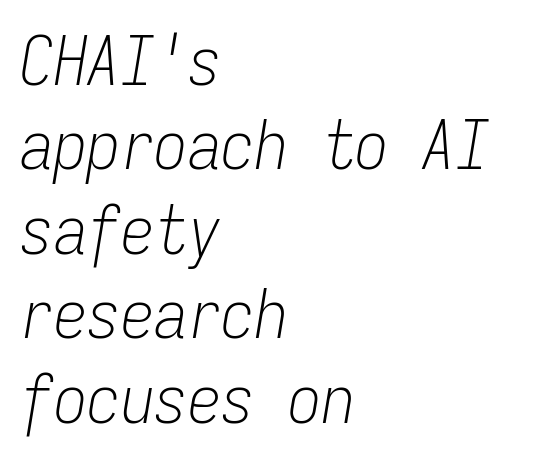
Observe the lean: these are italic letterforms. The face used here is rendered with its standard letterfit. Horizontal bands of white between lines are of average thickness. Check under the words: just untouched page.
